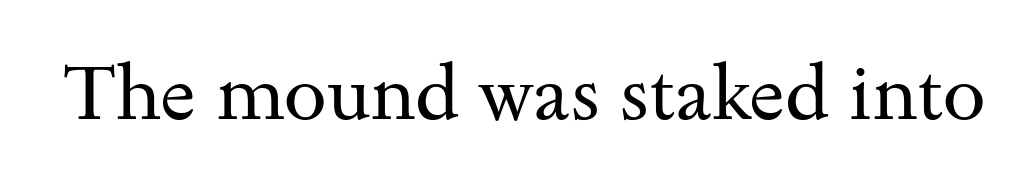
Q: Is the text bold? A: No.
Q: Is the text italic (slanted)? A: No, it is upright.
Q: Is the typeface a serif or a sans-serif typeface? A: Serif.
Q: Is the text underlined? A: No.
Q: Is the spacing between letters normal or unusually wide? A: Normal.
Q: Width (condensed, normal, or wide)? A: Wide.
Q: Stroke contrast? A: Medium.
Q: x-height? A: Small.
Q: Monospaced? A: No.
